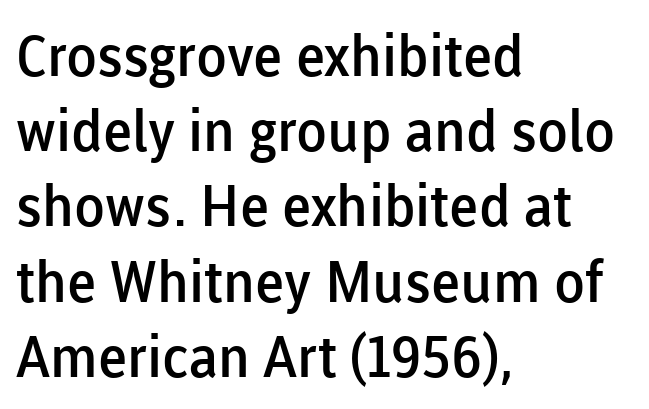
Q: Is the text bold? A: Semi-bold.
Q: Is the text italic (slanted)? A: No, it is upright.
Q: Is the typeface a serif or a sans-serif typeface? A: Sans-serif.
Q: Is the text underlined? A: No.
Q: How is the paragraph aligned? A: Left-aligned.
Q: Is the spacing between letters normal or unusually wide? A: Normal.
Q: Is the spacing between lines tight, normal or loose? A: Normal.
Q: Width (condensed, normal, or wide)? A: Normal.
Q: Stroke contrast? A: Low.
Q: x-height? A: Medium.
Q: Monospaced? A: No.
